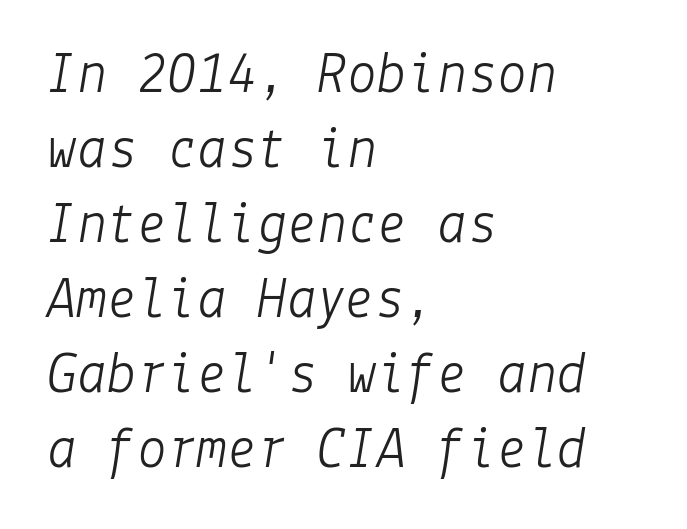
The image shows 60 px light type, italic (leaning right); set left-aligned, normal line spacing (1.25x), normal letter spacing, not underlined; low stroke contrast and a medium x-height.
